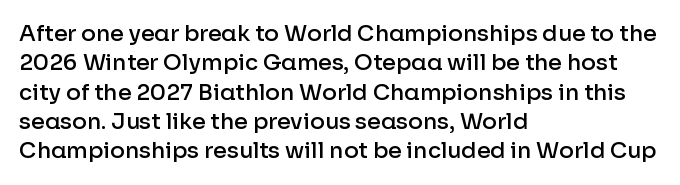
{"italic": "no", "bold": "semi", "underline": "no", "align": "left", "line_spacing": "normal", "line_spacing_ratio": 1.33, "letter_spacing": "normal", "letter_spacing_em": 0.0, "glyph_px": 22}
